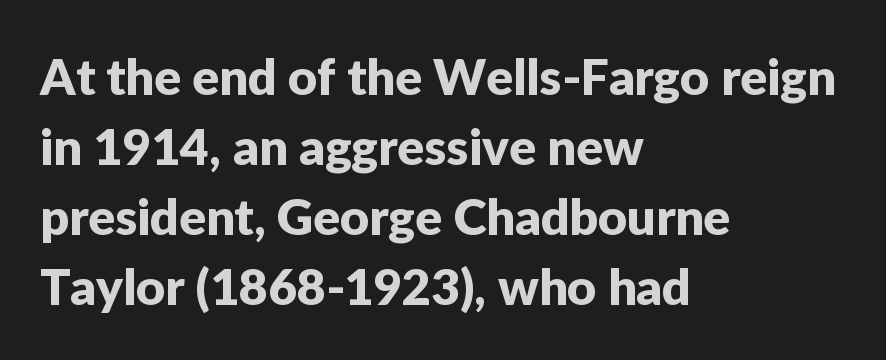
The image shows 50 px sans-serif type, upright; set left-aligned, normal line spacing (1.4x), normal letter spacing, not underlined; low stroke contrast and a medium x-height.
